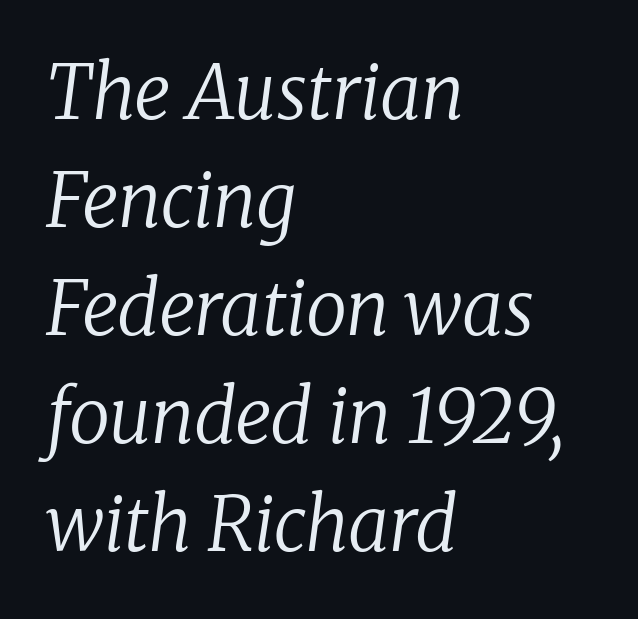
A normal amount of white space separates one row of letters from the next. Line beginnings align vertically; line endings do not. Stem width sits at or under what a default text font uses. Little horizontal feet cap the strokes, marking this as serif type.
